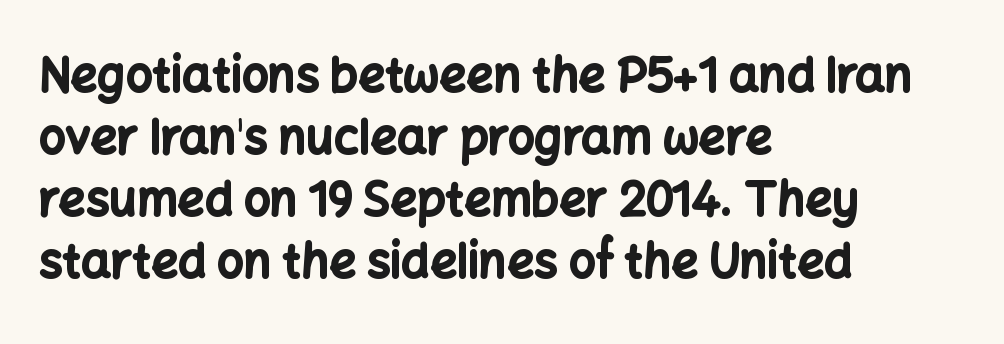
{"serif": "no", "italic": "no", "bold": "yes", "weight": "bold", "width": "normal", "stroke_contrast": "low", "x_height": "medium", "monospaced": "no", "underline": "no", "align": "left", "line_spacing": "normal", "line_spacing_ratio": 1.32, "letter_spacing": "normal", "letter_spacing_em": 0.0, "glyph_px": 47}
